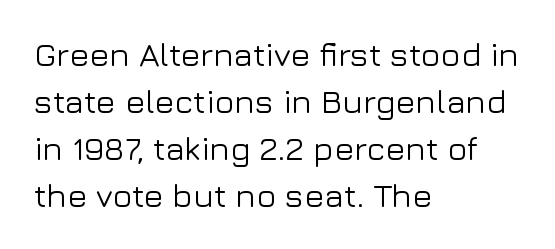
Q: Is the text italic (slanted)? A: No, it is upright.
Q: Is the typeface a serif or a sans-serif typeface? A: Sans-serif.
Q: Is the text underlined? A: No.
Q: How is the paragraph aligned? A: Left-aligned.
Q: Is the spacing between letters normal or unusually wide? A: Normal.
Q: Is the spacing between lines tight, normal or loose? A: Normal.
Q: Width (condensed, normal, or wide)? A: Normal.
Q: Stroke contrast? A: Low.
Q: x-height? A: Medium.
Q: Monospaced? A: No.
